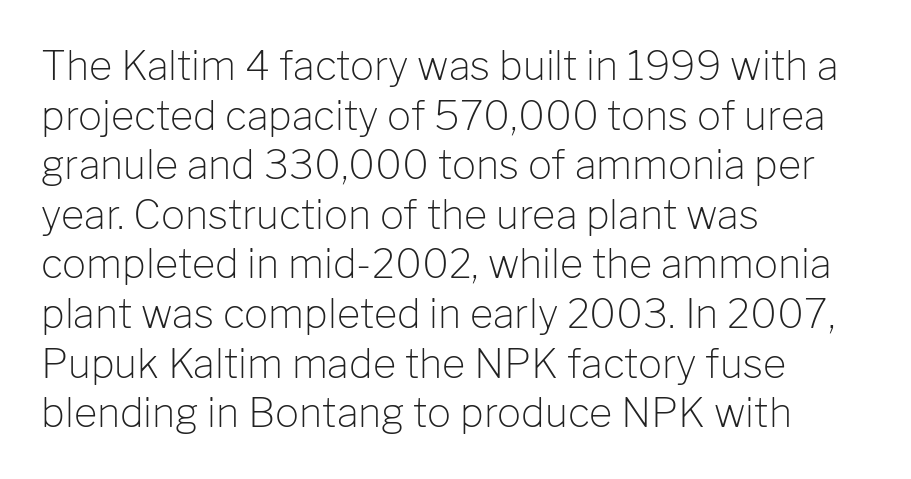
{"serif": "no", "italic": "no", "bold": "no", "weight": "light", "width": "normal", "stroke_contrast": "low", "x_height": "medium", "monospaced": "no", "underline": "no", "align": "left", "line_spacing_ratio": 1.24, "letter_spacing": "normal", "letter_spacing_em": 0.0, "glyph_px": 40}
